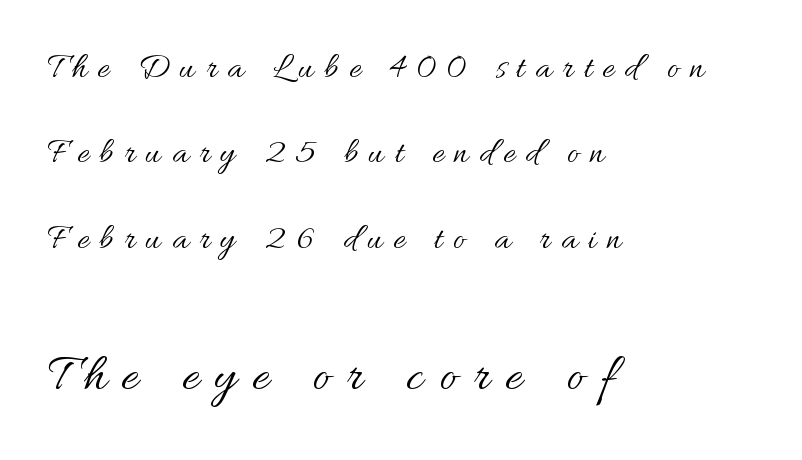
The image shows 52 px regular-weight type; set left-aligned, loose line spacing (2.44x), unusually wide letter spacing (+0.31 em), not underlined; the second (bottom) block is 1.49x larger; medium stroke contrast and a small x-height.
